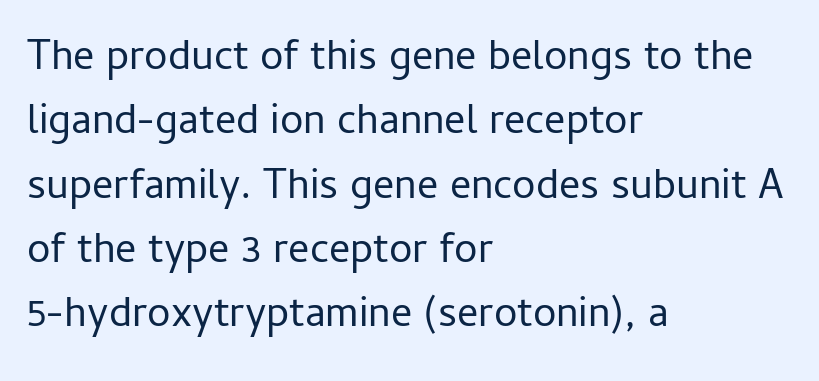
A typesetter would label this face a sans. The axis of the letterforms is exactly vertical. Horizontal alignment here is leftward, the default for most running prose. Quick note: underline off. The tracking reads as untouched default to a designer's eye. Baseline-to-baseline distance is the conventional proportion of letter height.
